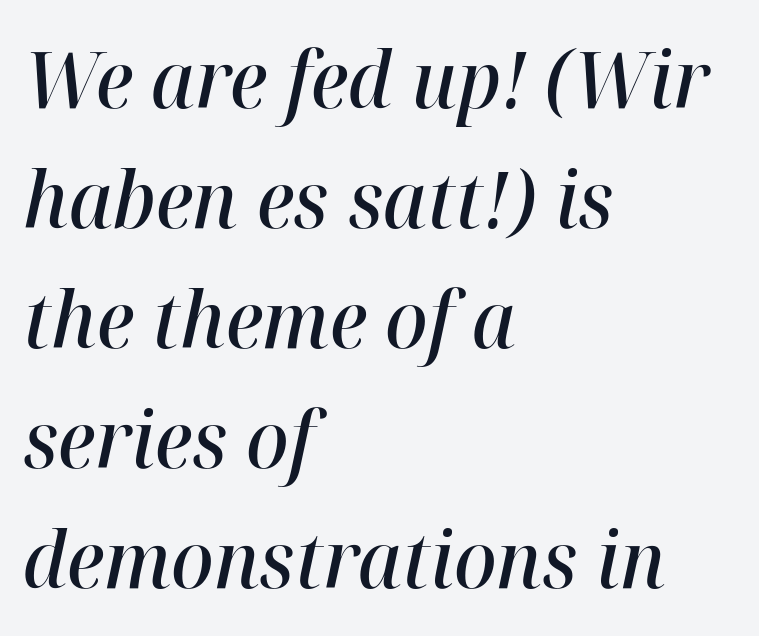
Q: Is the text bold? A: Semi-bold.
Q: Is the text italic (slanted)? A: Yes, it leans right by about 12 degrees.
Q: Is the text underlined? A: No.
Q: How is the paragraph aligned? A: Left-aligned.
Q: Is the spacing between letters normal or unusually wide? A: Normal.
Q: Is the spacing between lines tight, normal or loose? A: Normal.
Q: Width (condensed, normal, or wide)? A: Normal.
Q: Stroke contrast? A: High.
Q: x-height? A: Medium.
Q: Monospaced? A: No.
